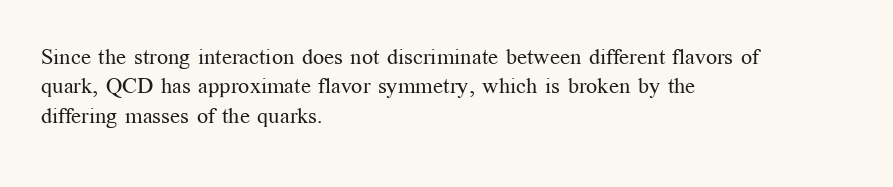
{"italic": "no", "bold": "no", "underline": "no", "align": "left", "line_spacing": "normal", "line_spacing_ratio": 1.34, "letter_spacing": "normal", "letter_spacing_em": 0.0, "glyph_px": 22}
